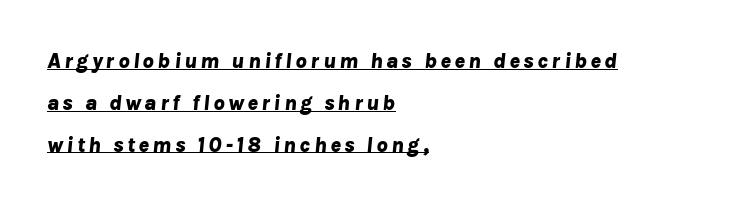
How would I describe the line gaps? Wide and relaxed. Its strokes are broad and dark, the hallmark of bold type. Observe the lean: these are italic letterforms. Horizontal alignment here is leftward, the default for most running prose.
